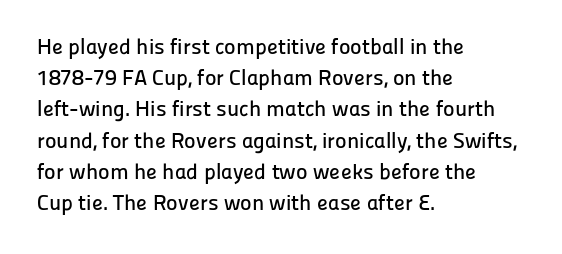
The image shows 22 px text type, upright; set left-aligned, normal line spacing (1.42x), normal letter spacing, not underlined.
